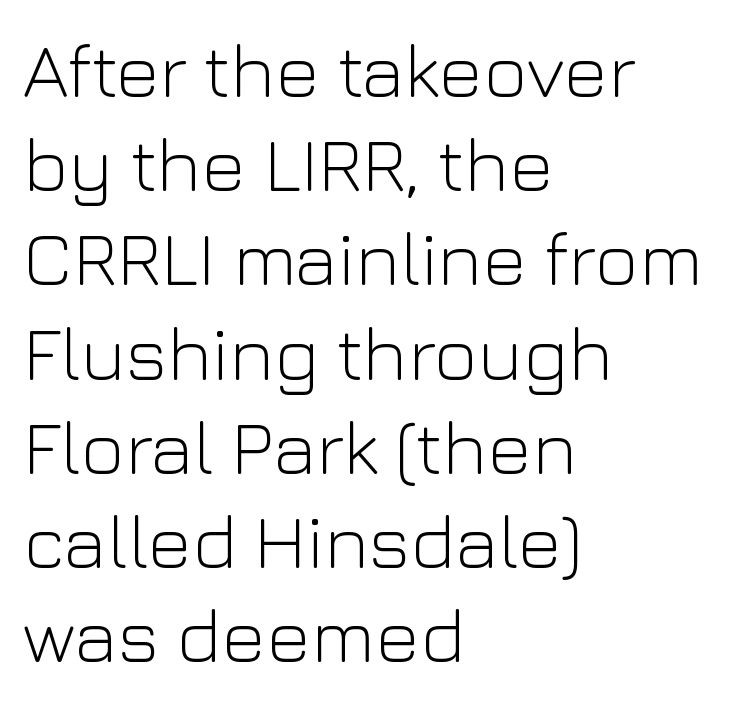
The image shows 76 px light sans-serif type, upright; set left-aligned, line spacing 1.24x, normal letter spacing, not underlined; low stroke contrast and a medium x-height.
